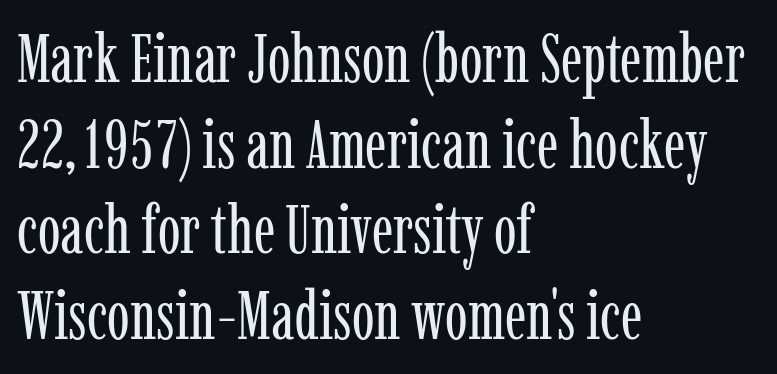
Q: Is the text bold? A: No.
Q: Is the text italic (slanted)? A: No, it is upright.
Q: Is the typeface a serif or a sans-serif typeface? A: Serif.
Q: Is the text underlined? A: No.
Q: How is the paragraph aligned? A: Left-aligned.
Q: Is the spacing between letters normal or unusually wide? A: Normal.
Q: Is the spacing between lines tight, normal or loose? A: Normal.
Q: Width (condensed, normal, or wide)? A: Condensed.
Q: Stroke contrast? A: Low.
Q: x-height? A: Medium.
Q: Monospaced? A: No.
